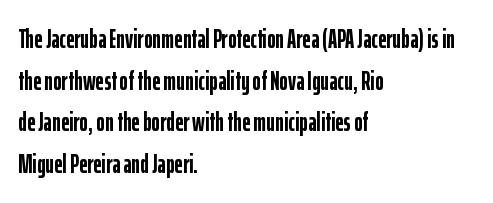
The image shows 26 px bold type, upright; set left-aligned, normal line spacing (1.6x), normal letter spacing, not underlined.
